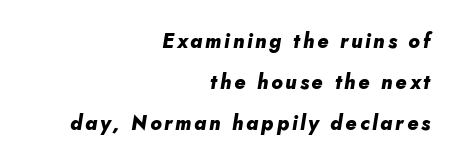
The image shows 20 px bold type, italic (leaning right); set right-aligned, loose line spacing (2.05x), not underlined.
